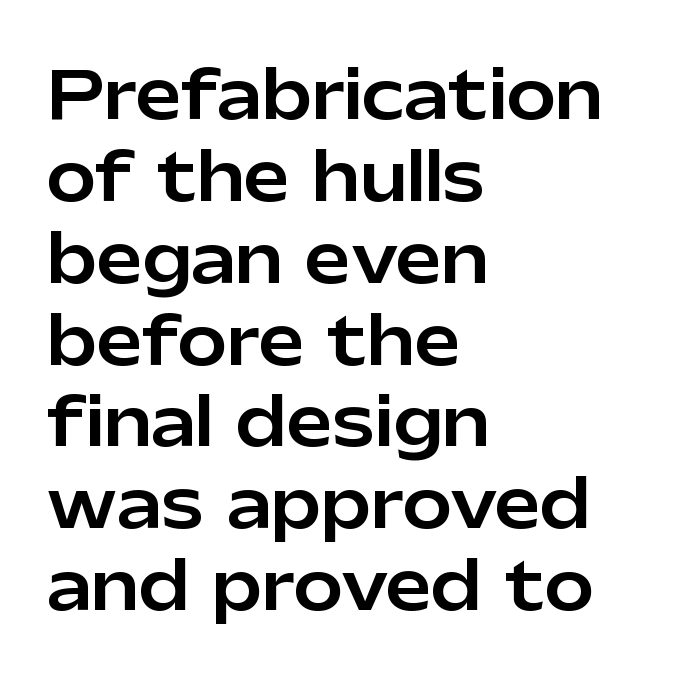
Q: Is the text italic (slanted)? A: No, it is upright.
Q: Is the typeface a serif or a sans-serif typeface? A: Sans-serif.
Q: Is the text underlined? A: No.
Q: How is the paragraph aligned? A: Left-aligned.
Q: Is the spacing between letters normal or unusually wide? A: Normal.
Q: Width (condensed, normal, or wide)? A: Normal.
Q: Stroke contrast? A: Low.
Q: x-height? A: Medium.
Q: Monospaced? A: No.
